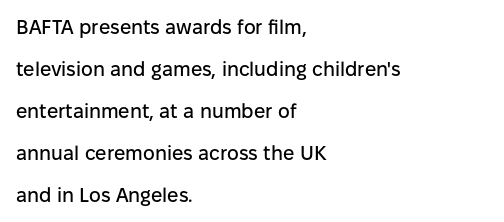
Q: Is the text italic (slanted)? A: No, it is upright.
Q: Is the text underlined? A: No.
Q: How is the paragraph aligned? A: Left-aligned.
Q: Is the spacing between letters normal or unusually wide? A: Normal.
Q: Is the spacing between lines tight, normal or loose? A: Loose.
